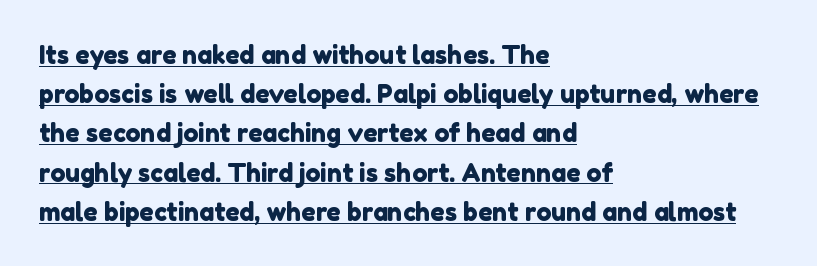
The rendering uses the underline text-decoration. Notice how descenders clear the ascenders below comfortably — that's standard leading. These lines are set flush left with a ragged right edge. Nobody touched the tracking dial on this one.
